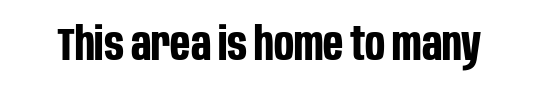
{"serif": "no", "italic": "no", "bold": "yes", "weight": "bold", "width": "condensed", "stroke_contrast": "low", "x_height": "large", "monospaced": "no", "underline": "no", "letter_spacing": "normal", "letter_spacing_em": 0.0, "glyph_px": 47}
